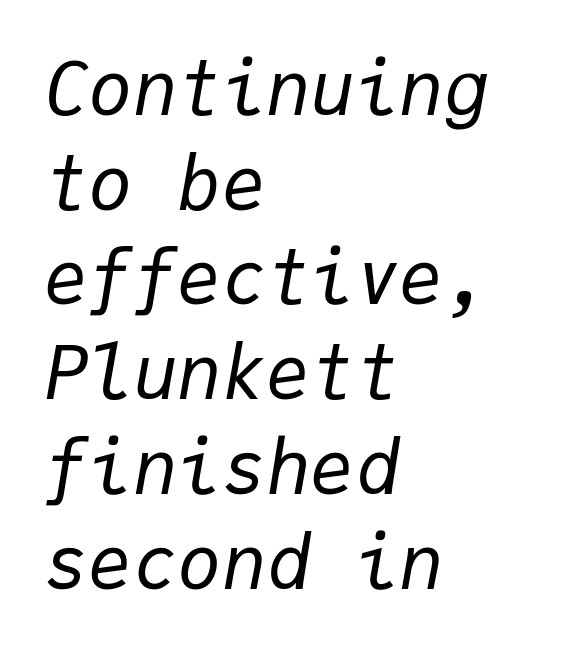
The passage shown stacks its lines at a standard gap. The rendering uses typewriter-style spacing with identical character cells. The rag falls on the right side of this text block. Anything drawn beneath the words? Only blank space. Students, note that the glyphs here touch the page at normal intervals. The axis of the letterforms is tilted away from vertical.
